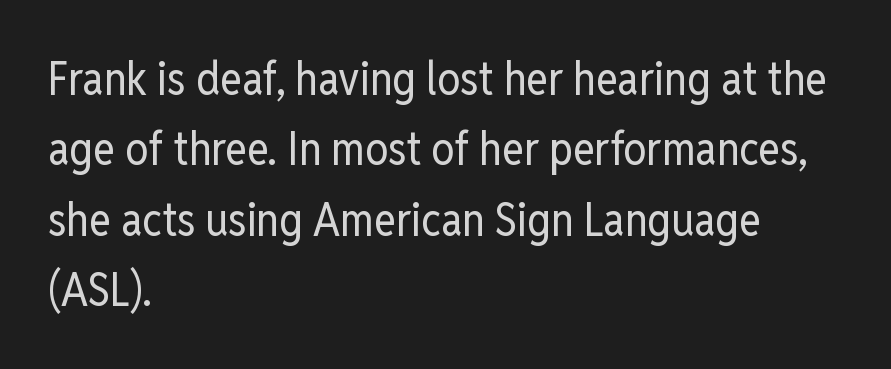
{"serif": "no", "italic": "no", "bold": "no", "weight": "regular", "width": "condensed", "stroke_contrast": "low", "x_height": "medium", "monospaced": "no", "underline": "no", "align": "left", "line_spacing": "normal", "line_spacing_ratio": 1.53, "letter_spacing": "normal", "letter_spacing_em": 0.0, "glyph_px": 46}
